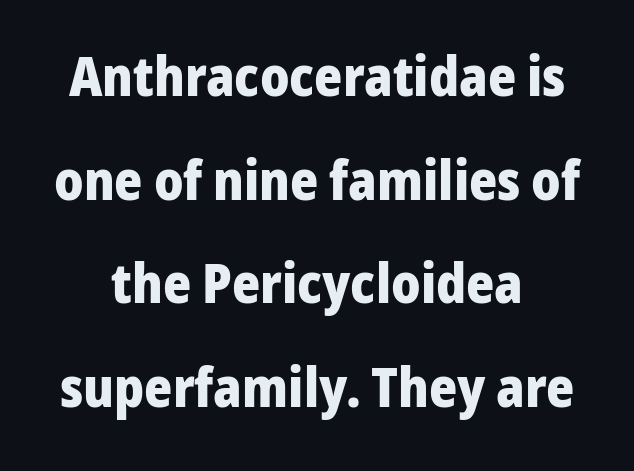
These lines carry a lot of weight — the face is fully bold. Caption: standard tracking, unaltered. This rendering features lettering with no underline. The vertical gap from one line to the next is large.
